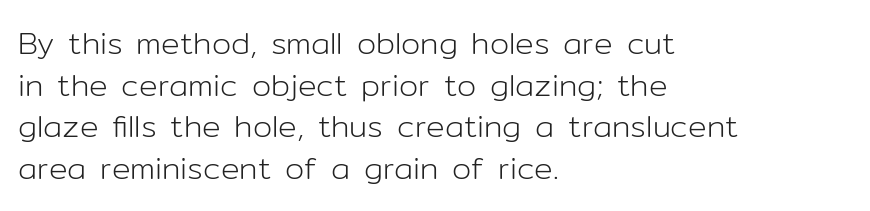
The type is set solid horizontally, with unmodified tracking. Weight: regular or lighter. A student would call this left alignment; a typographer would say flush left, rag right. Observe the absence of serifs on each vertical stroke in this sample. Ordinary non-slanted type is in use. The letters advance in unequal steps, a hallmark of proportional type.
